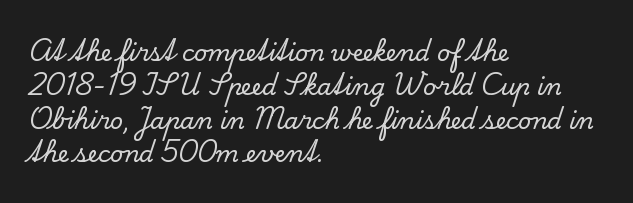
{"underline": "no", "align": "left", "line_spacing": "normal", "line_spacing_ratio": 1.47, "letter_spacing": "normal", "letter_spacing_em": 0.0, "glyph_px": 23}
